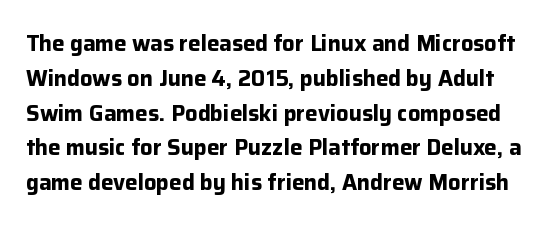
The image shows 22 px bold type, upright; set normal line spacing (1.58x), normal letter spacing, not underlined.
